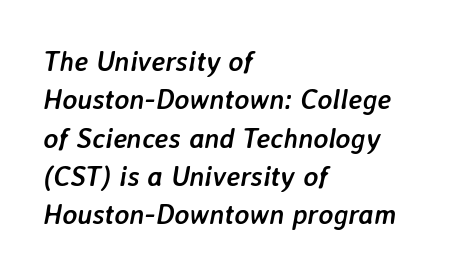
The image shows 28 px semibold type, italic (leaning right); set left-aligned, normal line spacing (1.37x), normal letter spacing, not underlined; low stroke contrast and a medium x-height.
